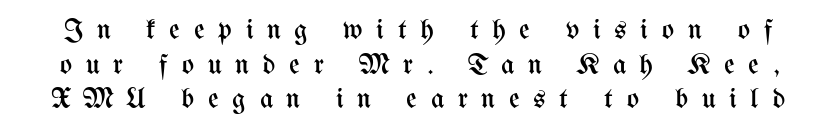
The image shows 29 px regular-weight, condensed type, upright; set line spacing 1.19x, unusually wide letter spacing (+0.47 em), not underlined; medium stroke contrast and a medium x-height.
